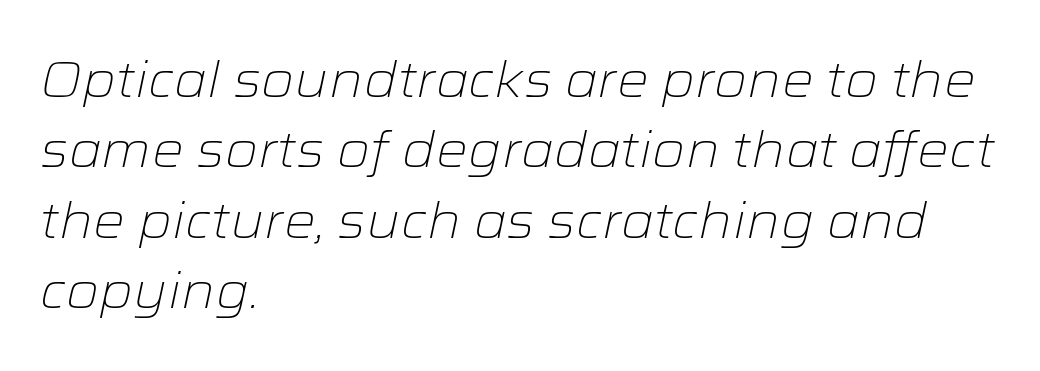
{"italic": "yes", "lean": "right", "slant_degrees": 12, "bold": "no", "weight": "light", "width": "wide", "stroke_contrast": "low", "x_height": "medium", "monospaced": "no", "underline": "no", "align": "left", "line_spacing": "normal", "line_spacing_ratio": 1.41, "letter_spacing": "normal", "letter_spacing_em": 0.0, "glyph_px": 50}
